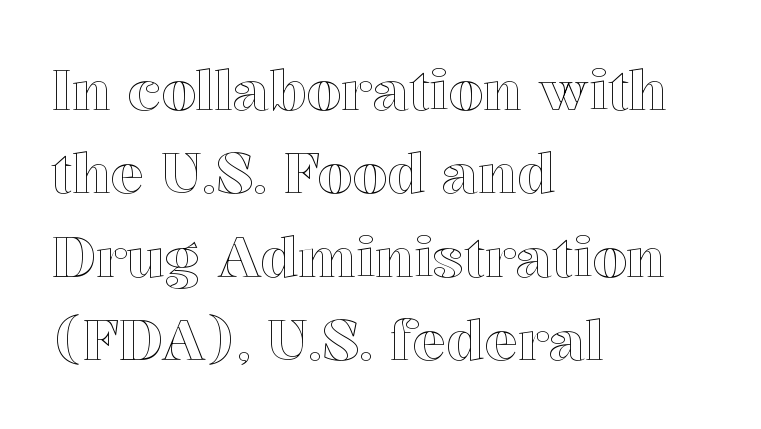
The image shows 56 px text type, upright; set left-aligned, normal line spacing (1.49x), normal letter spacing, not underlined; a medium x-height.
